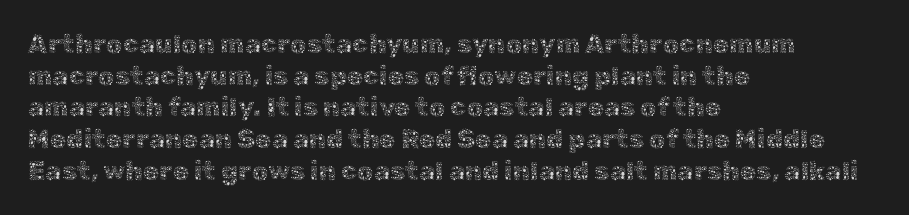
The image shows 26 px text type, upright; set left-aligned, line spacing 1.22x, normal letter spacing, not underlined.
